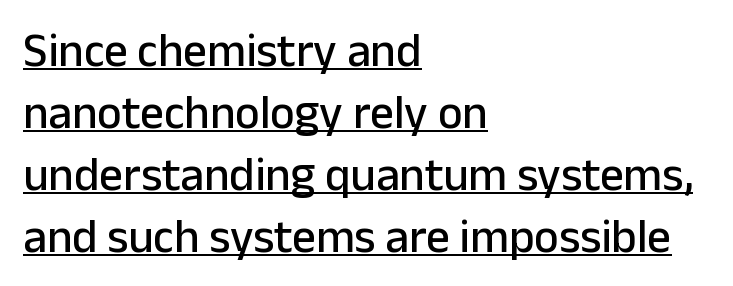
The image shows 47 px sans-serif type, upright; set left-aligned, normal line spacing (1.32x), normal letter spacing, underlined; low stroke contrast and a medium x-height.
